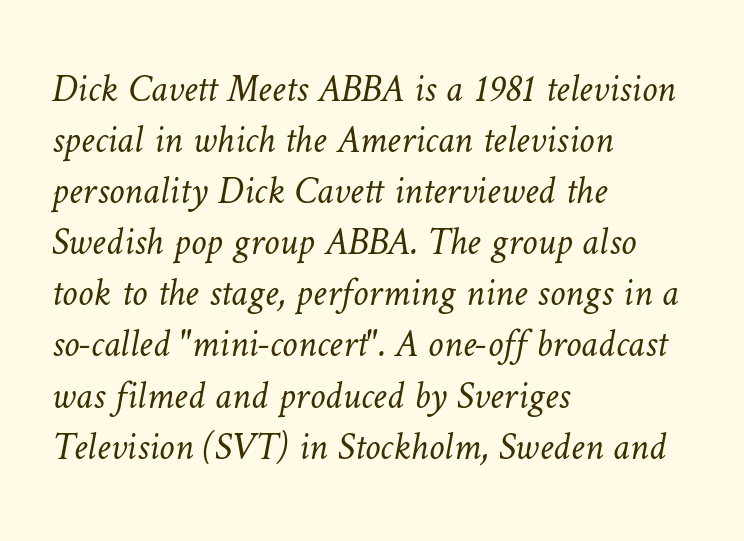
The image shows 39 px light type; set left-aligned, normal line spacing (1.31x), normal letter spacing, not underlined; low stroke contrast and a medium x-height.
